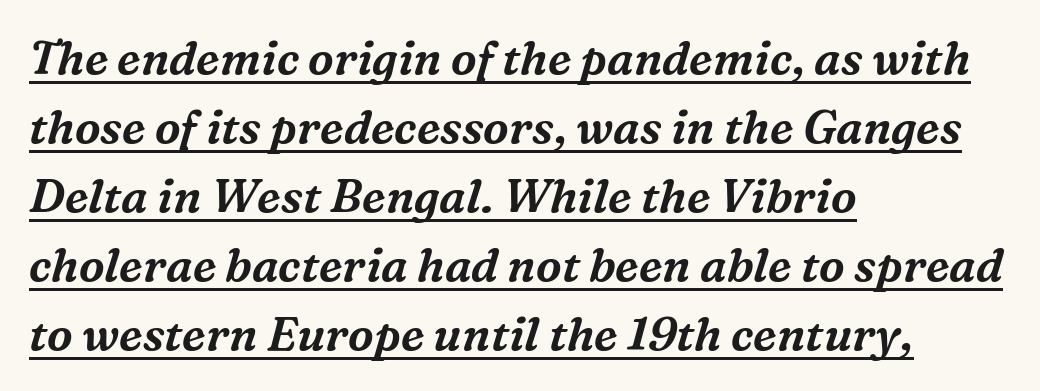
Q: Is the text italic (slanted)? A: Yes, it leans right by about 16 degrees.
Q: Is the typeface a serif or a sans-serif typeface? A: Serif.
Q: Is the text underlined? A: Yes.
Q: How is the paragraph aligned? A: Left-aligned.
Q: Is the spacing between letters normal or unusually wide? A: Normal.
Q: Is the spacing between lines tight, normal or loose? A: Normal.
Q: Width (condensed, normal, or wide)? A: Normal.
Q: Stroke contrast? A: Medium.
Q: x-height? A: Medium.
Q: Monospaced? A: No.
